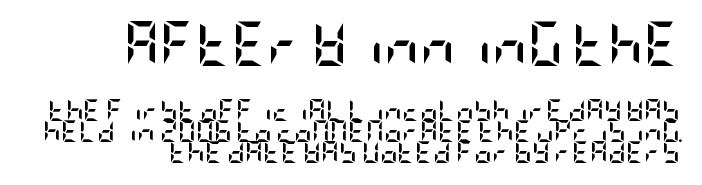
{"serif": "no", "italic": "no", "bold": "yes", "weight": "semibold", "width": "condensed", "stroke_contrast": "low", "x_height": "large", "underline": "no", "align": "right", "line_spacing": "tight", "line_spacing_ratio": 0.95, "letter_spacing": "normal", "letter_spacing_em": 0.0, "larger_block": "first", "size_ratio": 2.0, "glyph_px": 44}
